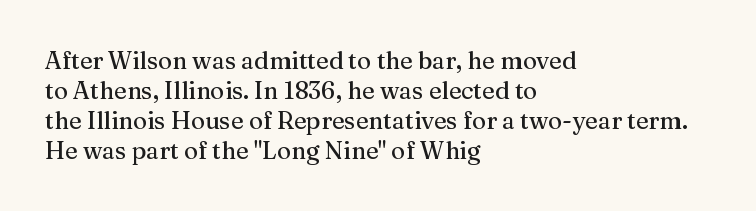
The lines in this sample share a left origin and differ only in where they stop. Tracking here is standard; glyphs follow each other at the usual distance. How would I describe the line gaps? Plain and ordinary. You can tell it's not italic because the verticals are truly vertical.
